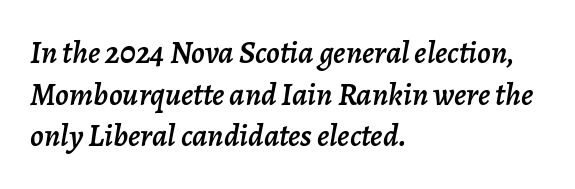
{"italic": "yes", "lean": "right", "slant_degrees": 7, "width": "normal", "stroke_contrast": "low", "x_height": "medium", "monospaced": "no", "underline": "no", "align": "left", "line_spacing": "normal", "line_spacing_ratio": 1.3, "letter_spacing": "normal", "letter_spacing_em": 0.0, "glyph_px": 32}
